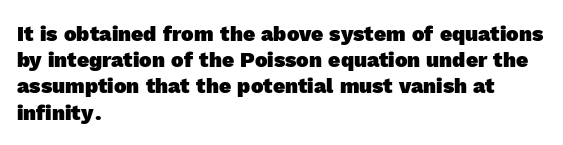
The image shows 21 px bold type; set left-aligned, normal line spacing (1.25x), normal letter spacing, not underlined.
